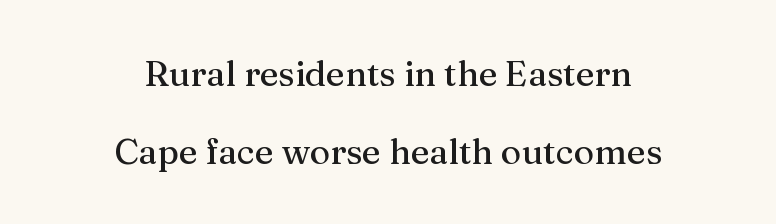
The image shows 35 px serif type, upright; set centered, loose line spacing (2.22x), normal letter spacing, not underlined; medium stroke contrast and a medium x-height.
